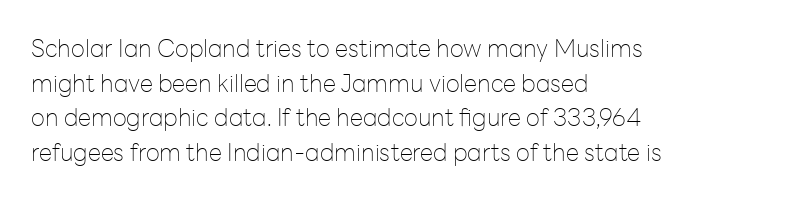
The image shows 24 px text type, upright; set left-aligned, normal line spacing (1.44x), normal letter spacing, not underlined.
